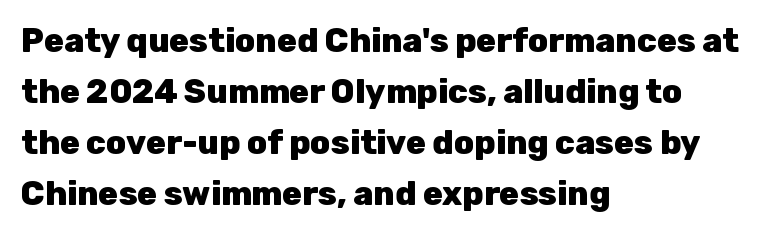
The image shows 33 px heavy sans-serif type, upright; set left-aligned, normal line spacing (1.55x), normal letter spacing, not underlined; low stroke contrast and a medium x-height.
